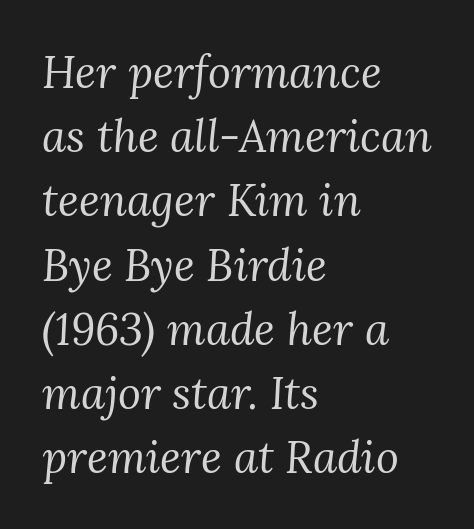
Q: Is the text bold? A: No.
Q: Is the text italic (slanted)? A: Yes, it leans right by about 3 degrees.
Q: Is the typeface a serif or a sans-serif typeface? A: Serif.
Q: Is the text underlined? A: No.
Q: How is the paragraph aligned? A: Left-aligned.
Q: Is the spacing between letters normal or unusually wide? A: Normal.
Q: Is the spacing between lines tight, normal or loose? A: Normal.
Q: Width (condensed, normal, or wide)? A: Normal.
Q: Stroke contrast? A: Medium.
Q: x-height? A: Medium.
Q: Monospaced? A: No.
